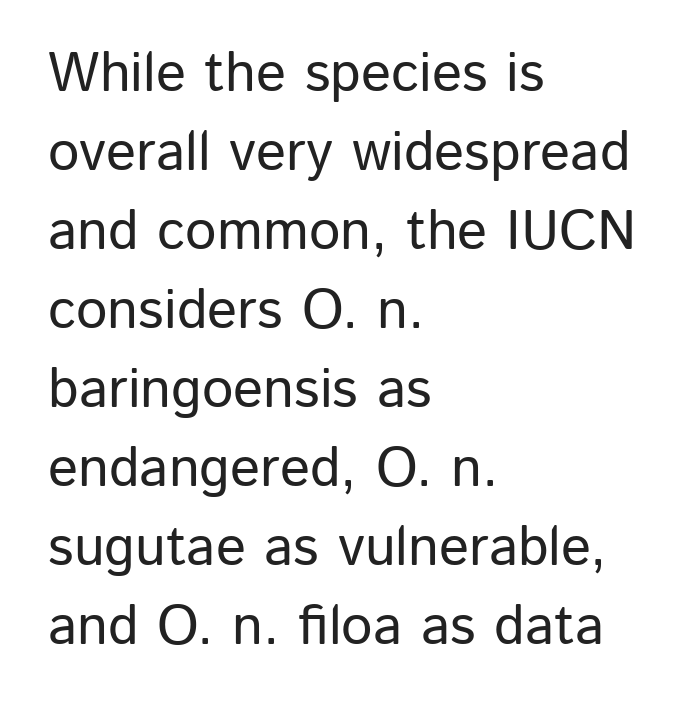
The rendering uses a moderate line-height, typical for paragraphs. The passage shown has conventional tracking throughout. Left-aligned paragraph, ragged on the right. A clean baseline with only descenders dipping below it.
